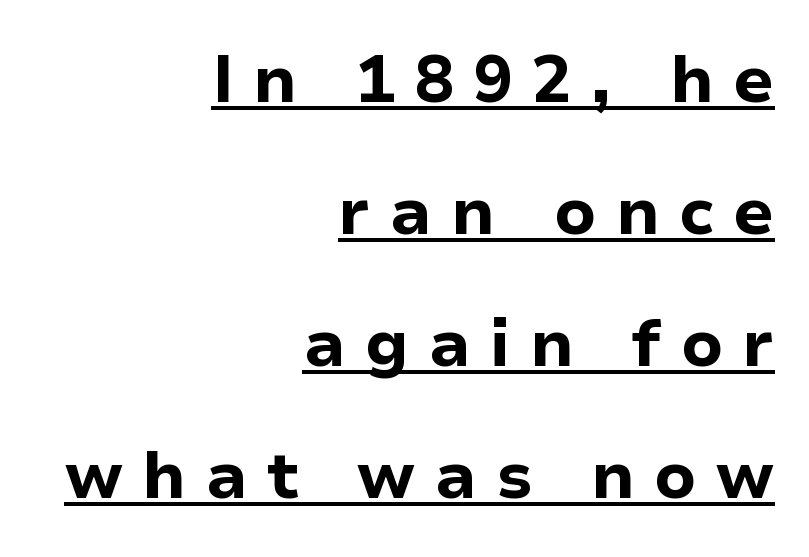
{"serif": "no", "italic": "no", "bold": "yes", "weight": "bold", "width": "normal", "stroke_contrast": "low", "x_height": "medium", "monospaced": "no", "underline": "yes", "align": "right", "line_spacing": "loose", "line_spacing_ratio": 2.0, "letter_spacing": "wide", "letter_spacing_em": 0.29, "glyph_px": 66}
